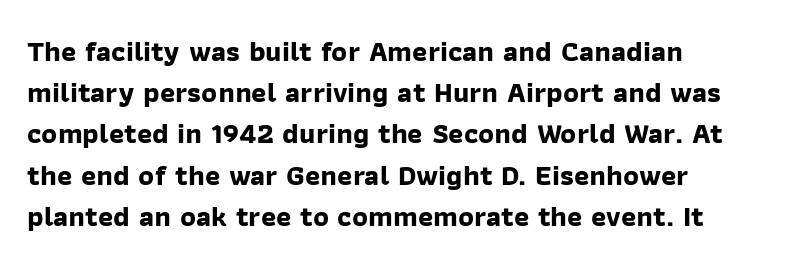
The image shows 29 px bold sans-serif type; set left-aligned, normal line spacing (1.42x), normal letter spacing, not underlined; low stroke contrast and a medium x-height.
